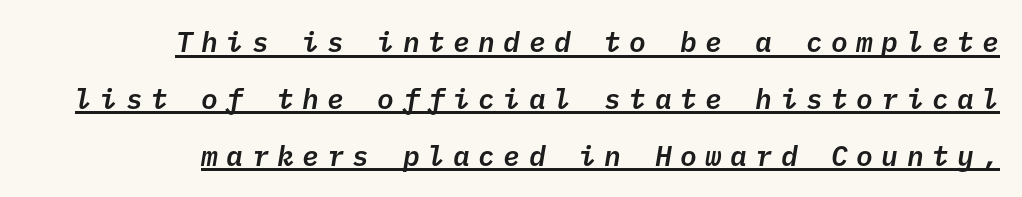
The type is letterspaced generously, with wide tracking. A typesetter would call this monospace, since all characters share one set width. The text carries the slant typical of an italic or oblique font. The string is rendered with underlining switched on. Visually the block forms a straight wall on the right and a jagged coastline on the left. The designer dialed line spacing up above the default.
